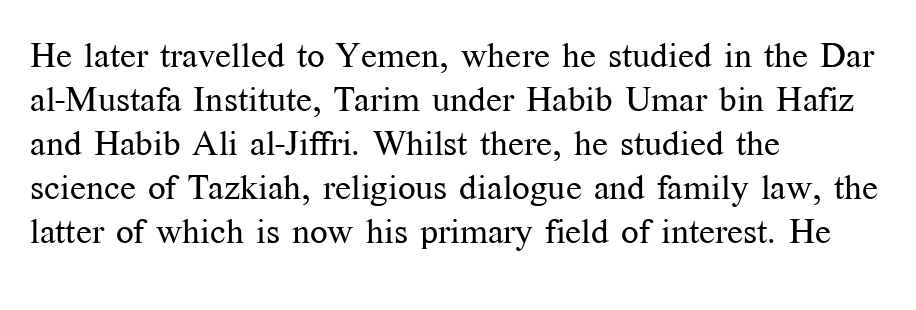
The image shows 35 px regular-weight serif type, upright; set left-aligned, normal line spacing (1.26x), normal letter spacing, not underlined; medium stroke contrast and a medium x-height.
